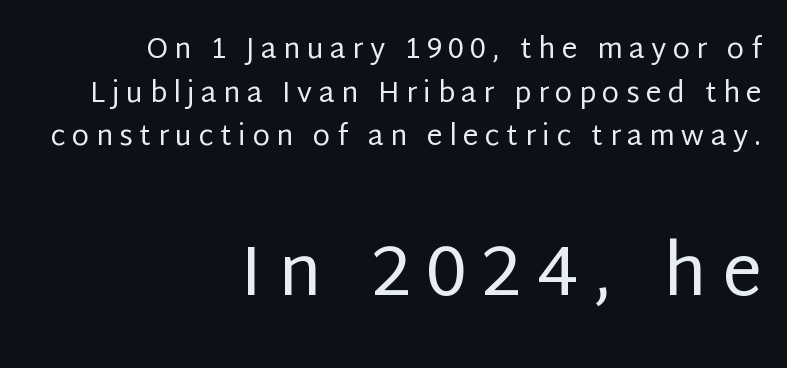
Tracking value appears strongly positive — letters spread wide. Here the designer chose a conventional face with non-uniform glyph widths. The rendering uses a moderate line-height, typical for paragraphs. Here the second block reads like a headline and the first like body copy. The font is comparable to plain body text, perhaps lighter.
